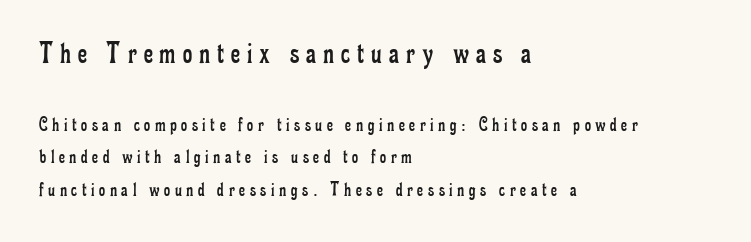
Q: Is the text bold? A: No.
Q: Is the text italic (slanted)? A: No, it is upright.
Q: Is the typeface a serif or a sans-serif typeface? A: Serif.
Q: Is the text underlined? A: No.
Q: How is the paragraph aligned? A: Left-aligned.
Q: Is the spacing between letters normal or unusually wide? A: Unusually wide.
Q: Is the spacing between lines tight, normal or loose? A: Normal.
Q: Which block of text is set in a larger size, the first (top) or the second (bottom)? A: The first (top) one.
Q: Width (condensed, normal, or wide)? A: Condensed.
Q: Stroke contrast? A: Low.
Q: x-height? A: Small.
Q: Monospaced? A: No.
